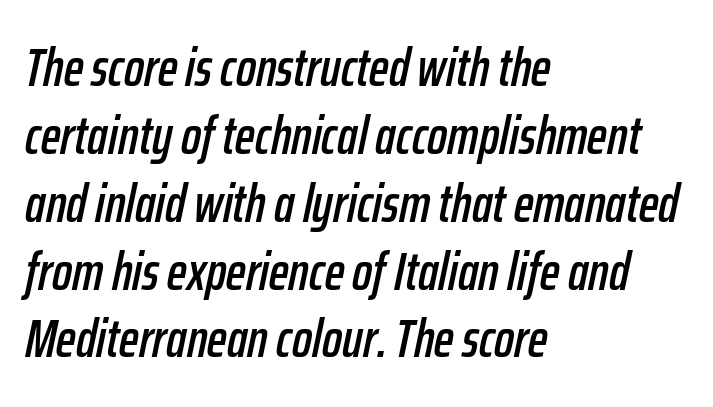
The image shows 53 px condensed type, italic (leaning right); set left-aligned, normal line spacing (1.28x), normal letter spacing, not underlined; low stroke contrast and a medium x-height.
